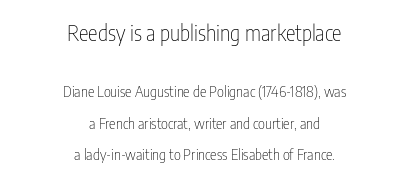
{"italic": "no", "bold": "no", "underline": "no", "align": "center", "line_spacing": "loose", "line_spacing_ratio": 2.08, "letter_spacing": "normal", "letter_spacing_em": 0.0, "larger_block": "first", "size_ratio": 1.47, "glyph_px": 22}
